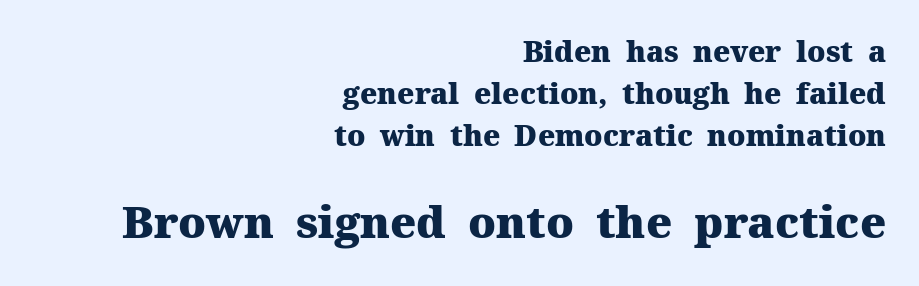
Students, this is bold: see how much ink each stroke carries. Check where the strokes stop: tiny serifs finish them off. Interline gaps are of average width in this sample. The foot of each line stays bare and open. Do the letters lean? They stand straight. These lines are set flush right with a ragged left edge.
